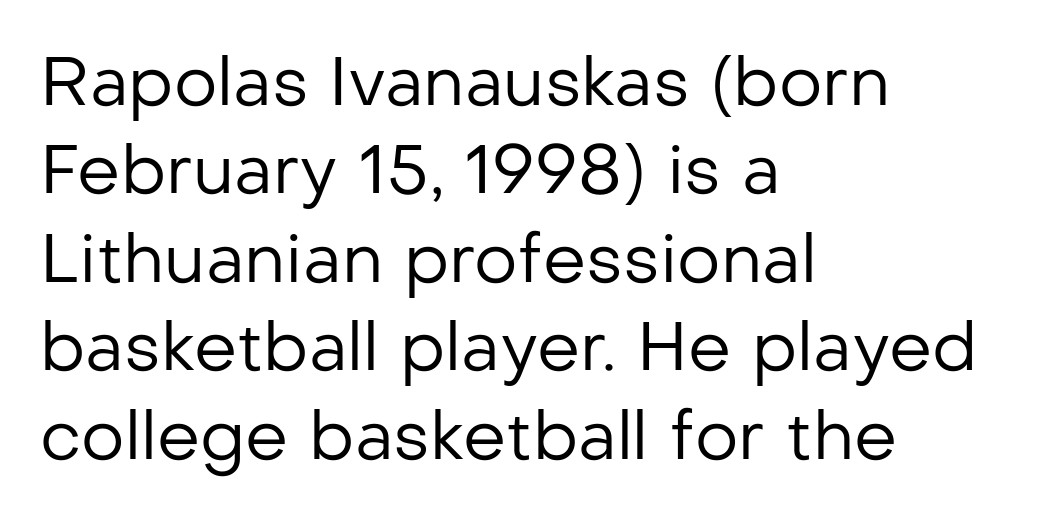
{"serif": "no", "italic": "no", "bold": "no", "weight": "regular", "width": "normal", "stroke_contrast": "low", "x_height": "medium", "monospaced": "no", "underline": "no", "align": "left", "line_spacing": "normal", "line_spacing_ratio": 1.3, "letter_spacing": "normal", "letter_spacing_em": 0.0, "glyph_px": 68}
